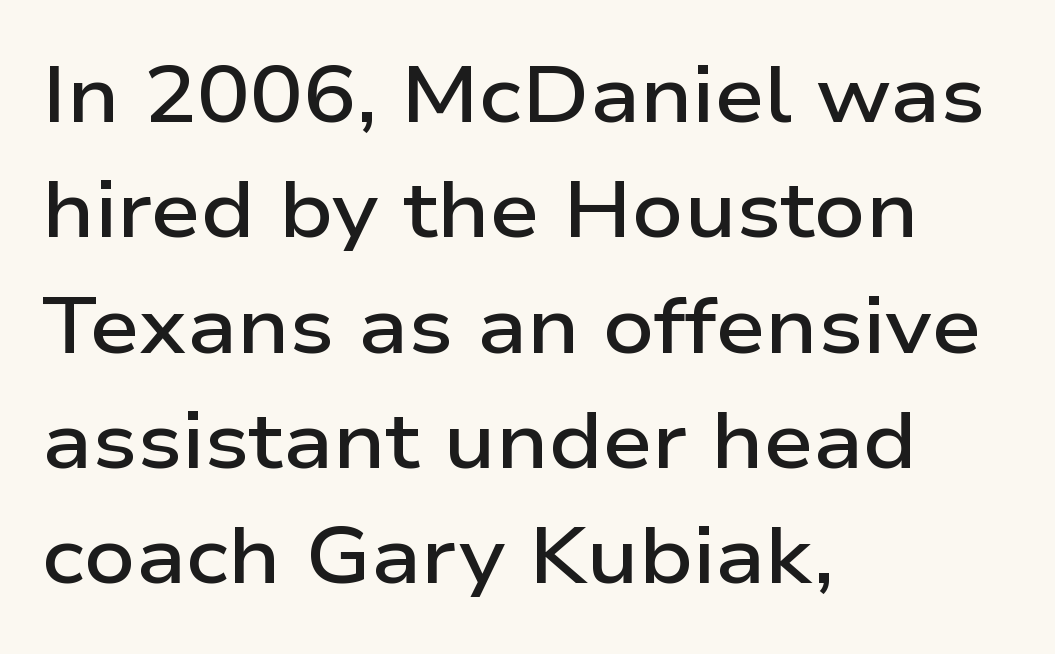
Q: Is the text bold? A: Semi-bold.
Q: Is the text italic (slanted)? A: No, it is upright.
Q: Is the typeface a serif or a sans-serif typeface? A: Sans-serif.
Q: Is the text underlined? A: No.
Q: How is the paragraph aligned? A: Left-aligned.
Q: Is the spacing between letters normal or unusually wide? A: Normal.
Q: Is the spacing between lines tight, normal or loose? A: Normal.
Q: Width (condensed, normal, or wide)? A: Wide.
Q: Stroke contrast? A: Low.
Q: x-height? A: Medium.
Q: Monospaced? A: No.
